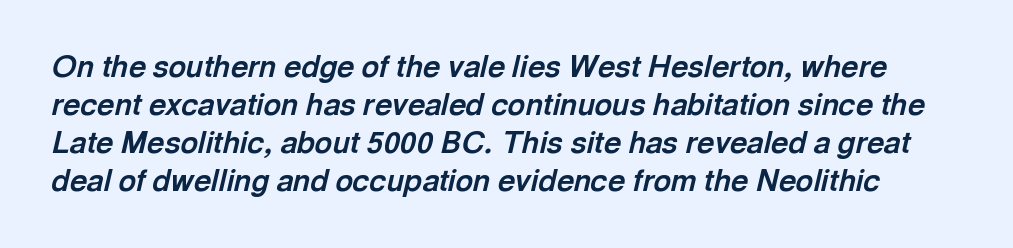
Q: Is the text bold? A: Yes.
Q: Is the text italic (slanted)? A: Yes, it leans right by about 13 degrees.
Q: Is the text underlined? A: No.
Q: Is the spacing between letters normal or unusually wide? A: Normal.
Q: Is the spacing between lines tight, normal or loose? A: Normal.
Q: Width (condensed, normal, or wide)? A: Normal.
Q: x-height? A: Medium.
Q: Monospaced? A: No.
